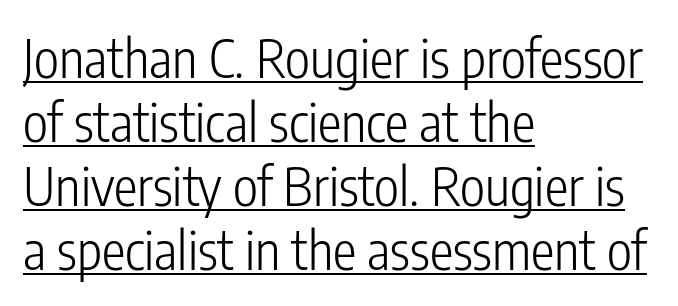
{"serif": "no", "italic": "no", "bold": "no", "weight": "light", "width": "condensed", "stroke_contrast": "low", "x_height": "medium", "monospaced": "no", "underline": "yes", "align": "left", "line_spacing_ratio": 1.21, "letter_spacing": "normal", "letter_spacing_em": 0.0, "glyph_px": 53}
